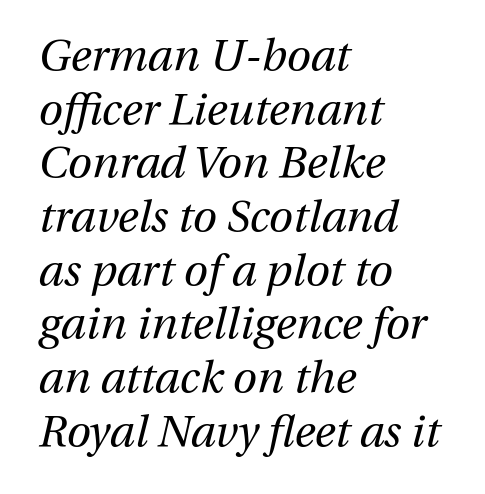
{"italic": "yes", "lean": "right", "slant_degrees": 13, "bold": "no", "weight": "regular", "width": "normal", "stroke_contrast": "medium", "x_height": "medium", "monospaced": "no", "underline": "no", "align": "left", "line_spacing_ratio": 1.22, "letter_spacing": "normal", "letter_spacing_em": 0.0, "glyph_px": 44}
